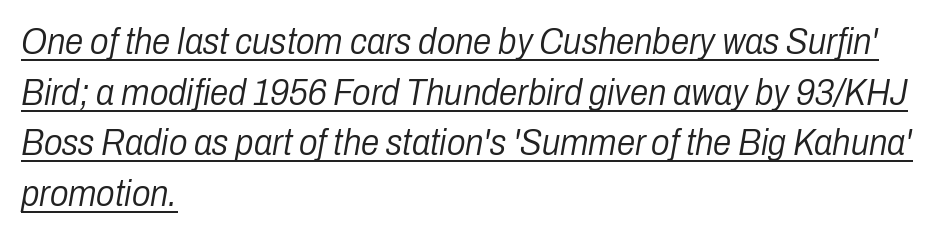
The image shows 37 px light, condensed type, italic (leaning right); set left-aligned, normal line spacing (1.37x), normal letter spacing, underlined; low stroke contrast and a medium x-height.
